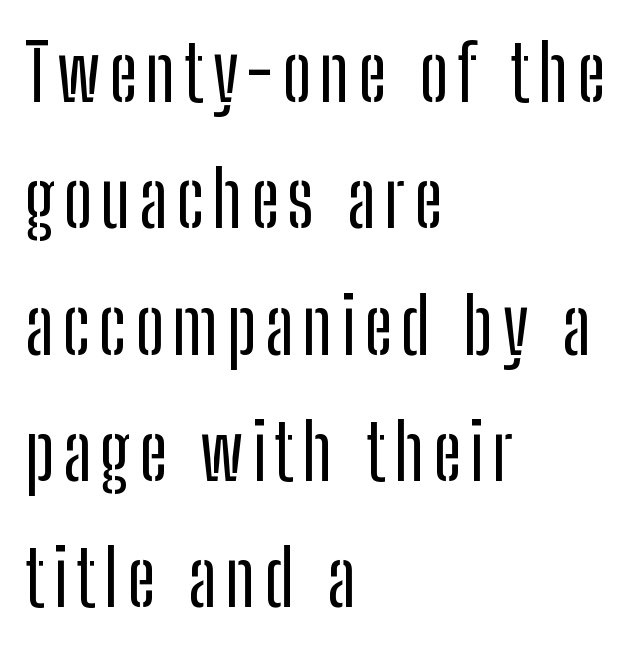
{"serif": "no", "italic": "no", "width": "condensed", "stroke_contrast": "low", "x_height": "medium", "monospaced": "no", "underline": "no", "align": "left", "line_spacing": "normal", "line_spacing_ratio": 1.62, "glyph_px": 78}
